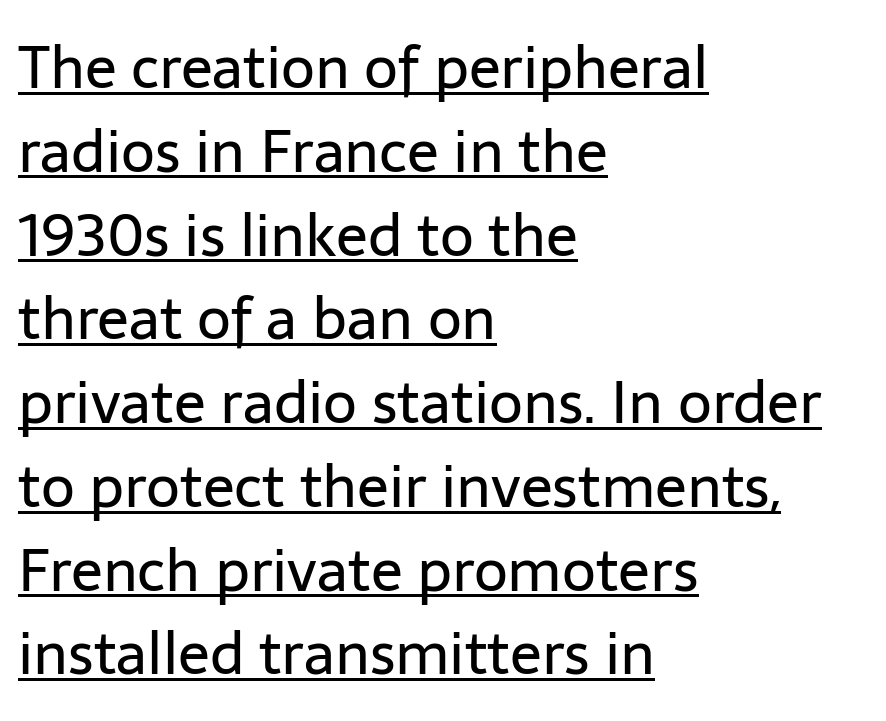
Q: Is the text bold? A: No.
Q: Is the text italic (slanted)? A: No, it is upright.
Q: Is the typeface a serif or a sans-serif typeface? A: Sans-serif.
Q: Is the text underlined? A: Yes.
Q: How is the paragraph aligned? A: Left-aligned.
Q: Is the spacing between letters normal or unusually wide? A: Normal.
Q: Is the spacing between lines tight, normal or loose? A: Normal.
Q: Width (condensed, normal, or wide)? A: Normal.
Q: Stroke contrast? A: Low.
Q: x-height? A: Medium.
Q: Monospaced? A: No.
